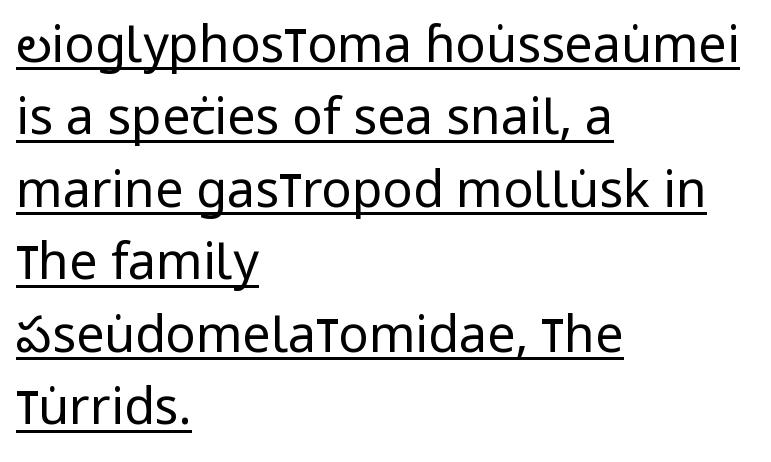
Q: Is the text bold? A: No.
Q: Is the text italic (slanted)? A: No, it is upright.
Q: Is the typeface a serif or a sans-serif typeface? A: Sans-serif.
Q: Is the text underlined? A: Yes.
Q: How is the paragraph aligned? A: Left-aligned.
Q: Is the spacing between letters normal or unusually wide? A: Normal.
Q: Is the spacing between lines tight, normal or loose? A: Normal.
Q: Width (condensed, normal, or wide)? A: Condensed.
Q: Stroke contrast? A: Low.
Q: x-height? A: Large.
Q: Monospaced? A: No.
